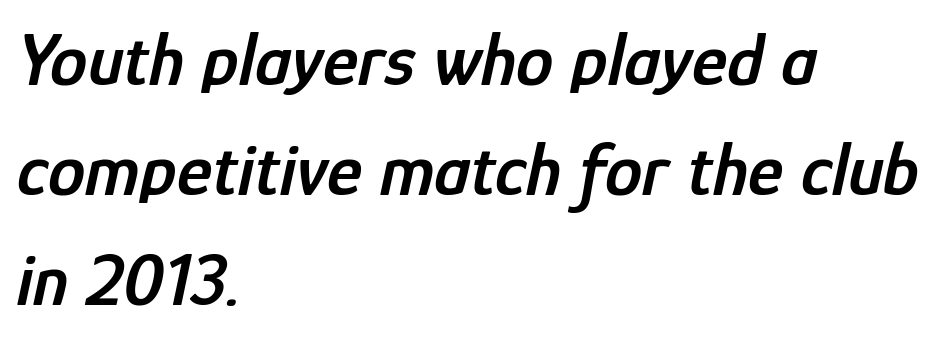
The image shows 75 px semibold, condensed type, italic (leaning right); set left-aligned, normal line spacing (1.47x), normal letter spacing, not underlined; low stroke contrast and a medium x-height.
